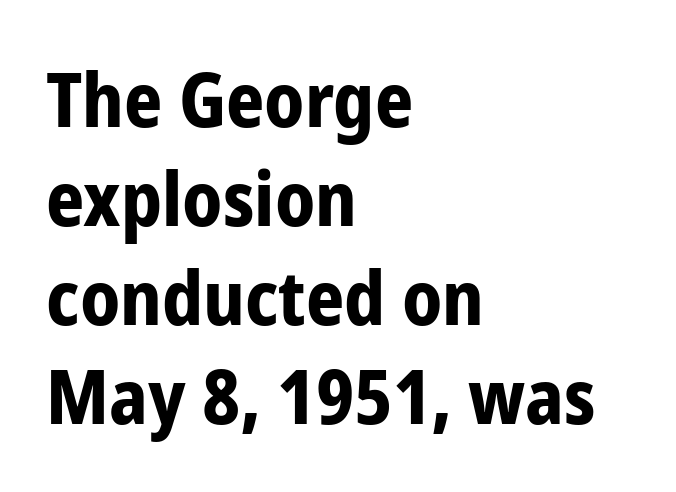
Is this a fixed-width face? No — the glyphs have proportional, varying widths. The designer left line spacing at the default. Compared with typical body copy, the letter spacing here is the same. This sample uses an upright cut, with every glyph sitting square on the baseline.
